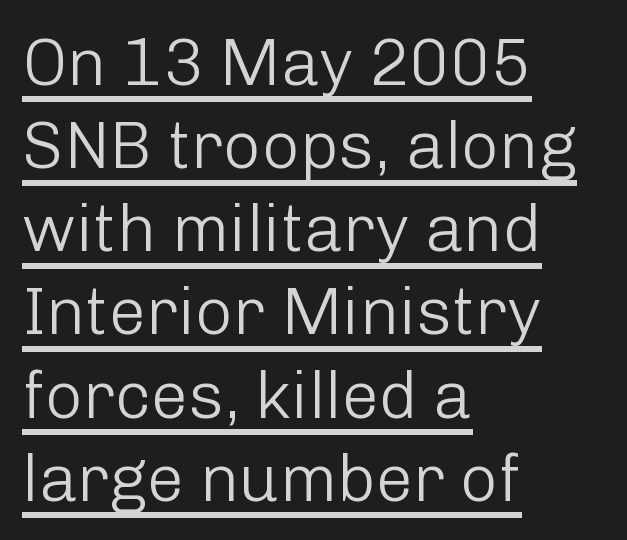
Q: Is the text bold? A: No.
Q: Is the text italic (slanted)? A: No, it is upright.
Q: Is the typeface a serif or a sans-serif typeface? A: Sans-serif.
Q: Is the text underlined? A: Yes.
Q: How is the paragraph aligned? A: Left-aligned.
Q: Is the spacing between letters normal or unusually wide? A: Normal.
Q: Is the spacing between lines tight, normal or loose? A: Normal.
Q: Width (condensed, normal, or wide)? A: Normal.
Q: Stroke contrast? A: Low.
Q: x-height? A: Medium.
Q: Monospaced? A: No.
